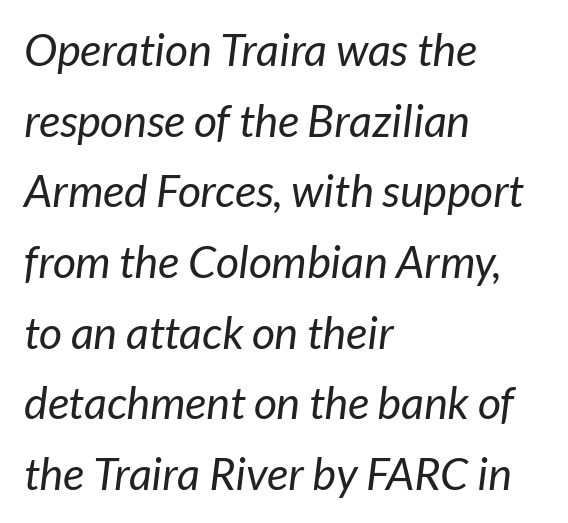
The image shows 45 px regular-weight sans-serif type; set left-aligned, normal line spacing (1.57x), normal letter spacing, not underlined; low stroke contrast and a medium x-height.
